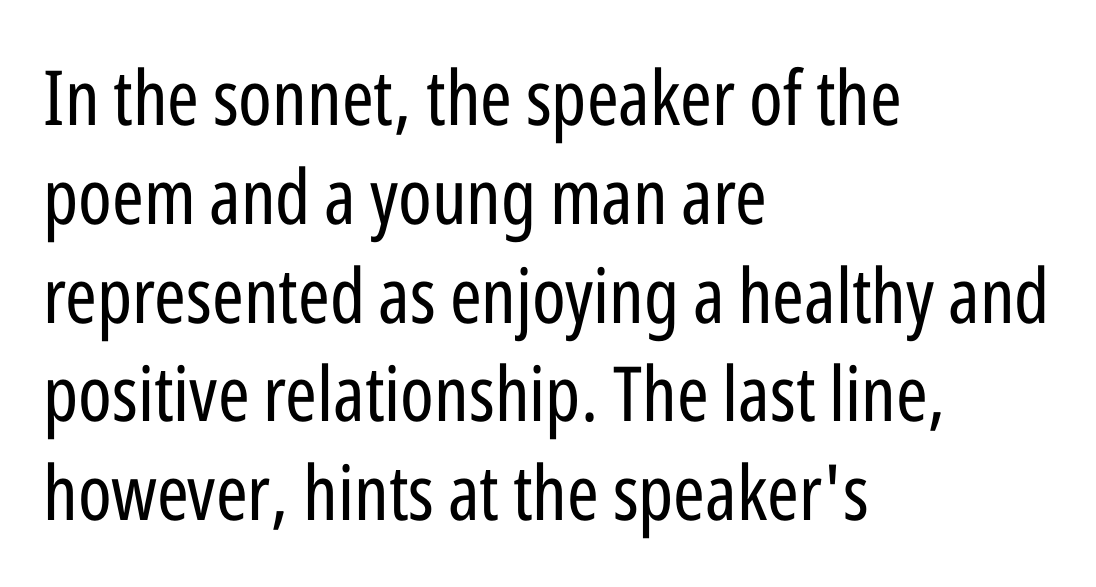
The strip under each line holds only bare page. Serif or sans? Sans — the stroke terminals are bare. Every row of glyphs begins at an identical x-position on the left. A typesetter would call this zero additional tracking. Vertical strokes here are truly vertical. Think standard paragraph weight, or any step lighter than that.
